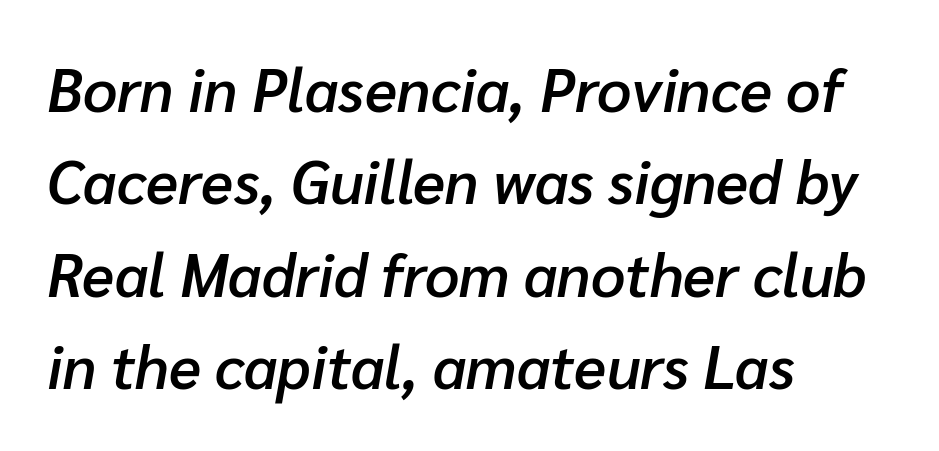
{"italic": "yes", "lean": "right", "slant_degrees": 10, "bold": "semi", "weight": "semibold", "width": "normal", "stroke_contrast": "low", "x_height": "medium", "monospaced": "no", "underline": "no", "align": "left", "line_spacing": "normal", "line_spacing_ratio": 1.54, "letter_spacing": "normal", "letter_spacing_em": 0.0, "glyph_px": 60}
